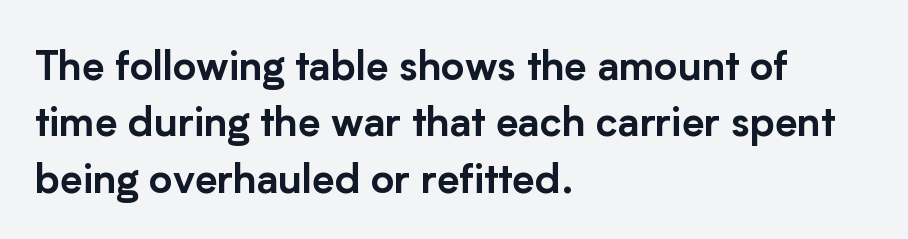
The image shows 40 px sans-serif type, upright; set left-aligned, normal line spacing (1.41x), normal letter spacing, not underlined; low stroke contrast and a medium x-height.
